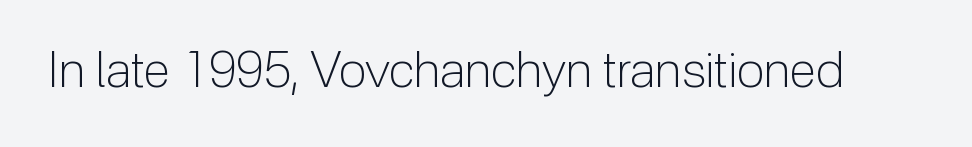
Stroke mass is kept to a normal reading level or below. Has an underline been added? It has not. This sample uses plain, unmodified letter spacing. Vertical strokes here are truly vertical.
